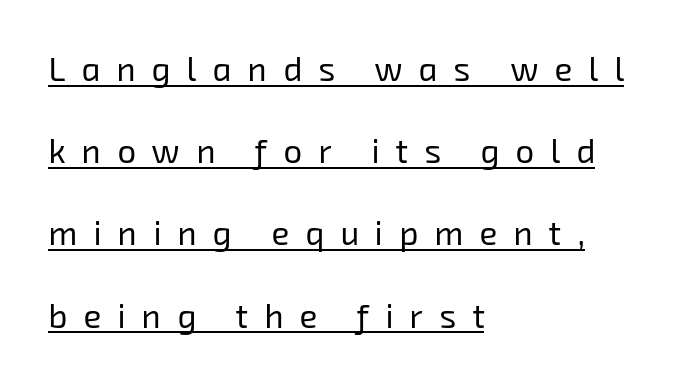
Q: Is the text bold? A: No.
Q: Is the typeface a serif or a sans-serif typeface? A: Sans-serif.
Q: Is the text underlined? A: Yes.
Q: How is the paragraph aligned? A: Left-aligned.
Q: Is the spacing between letters normal or unusually wide? A: Unusually wide.
Q: Is the spacing between lines tight, normal or loose? A: Loose.
Q: Width (condensed, normal, or wide)? A: Normal.
Q: Stroke contrast? A: Low.
Q: x-height? A: Medium.
Q: Monospaced? A: No.
